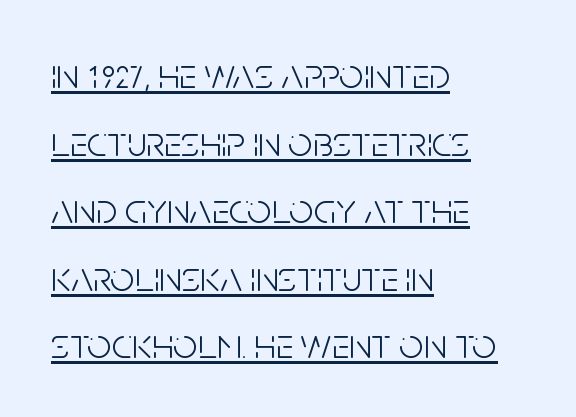
{"serif": "no", "italic": "no", "bold": "no", "weight": "light", "width": "condensed", "stroke_contrast": "low", "x_height": "large", "monospaced": "no", "underline": "yes", "align": "left", "line_spacing": "normal", "line_spacing_ratio": 1.57, "letter_spacing": "normal", "letter_spacing_em": 0.0, "glyph_px": 43}
